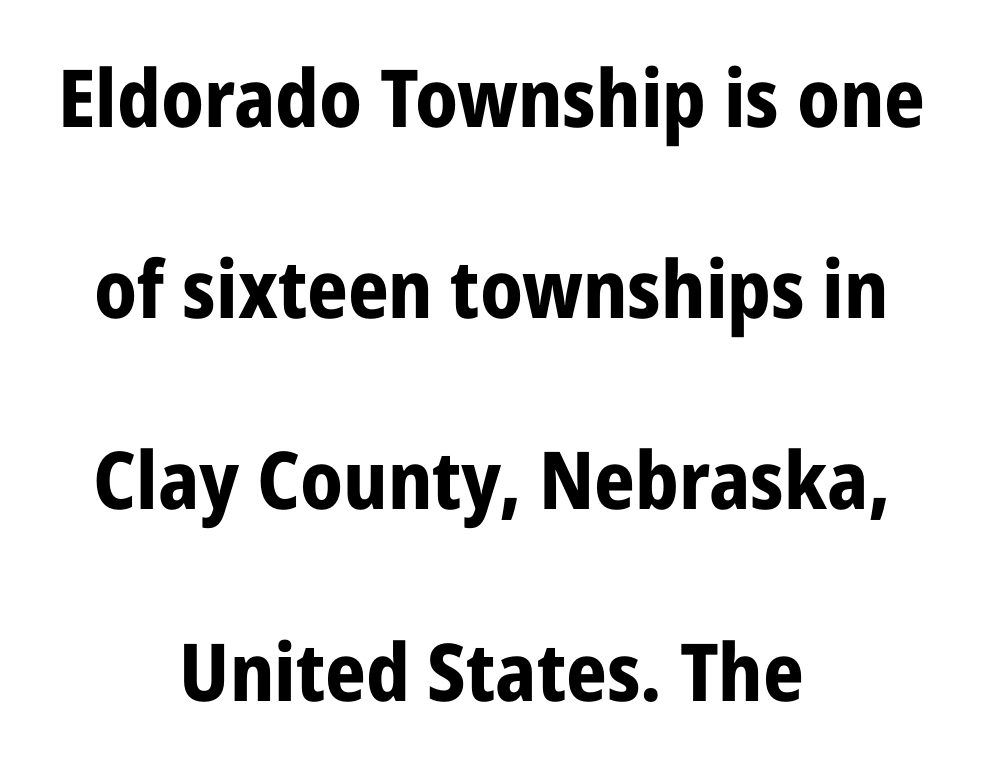
{"serif": "no", "italic": "no", "bold": "yes", "weight": "bold", "width": "condensed", "stroke_contrast": "low", "x_height": "medium", "monospaced": "no", "underline": "no", "align": "center", "line_spacing": "loose", "line_spacing_ratio": 2.39, "letter_spacing": "normal", "letter_spacing_em": 0.0, "glyph_px": 80}
